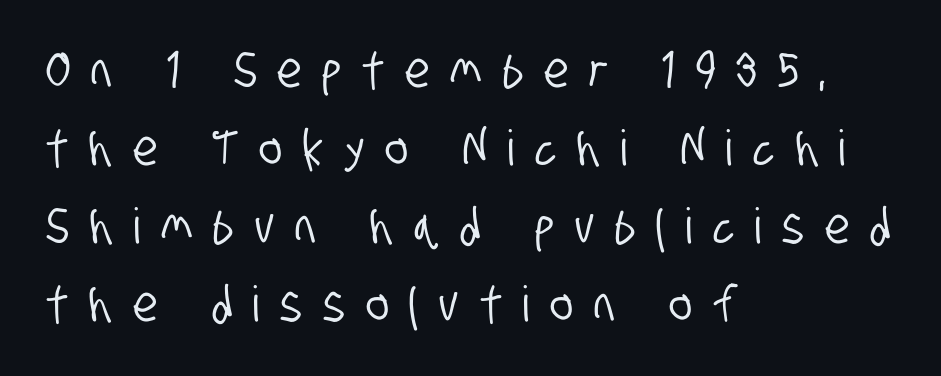
The image shows 49 px condensed sans-serif type; set left-aligned, normal line spacing (1.59x), unusually wide letter spacing (+0.43 em), not underlined; low stroke contrast and a large x-height.
